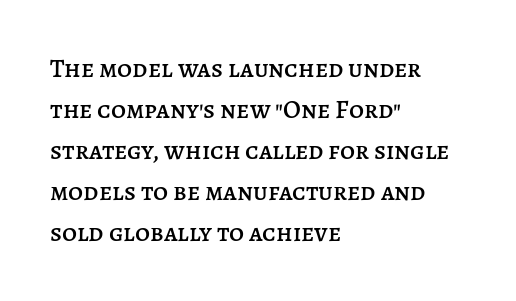
Descenders hang freely into open space. The font's upright variant was chosen for this text. Alignment: flush left. Leading: standard. The letterforms sit shoulder to shoulder at normal distance.
